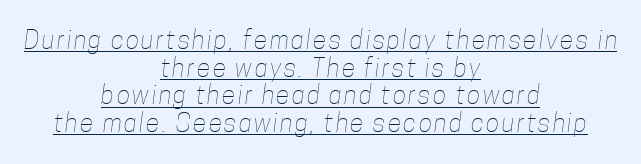
{"bold": "no", "underline": "yes", "align": "center", "line_spacing": "tight", "line_spacing_ratio": 1.11, "glyph_px": 25}
